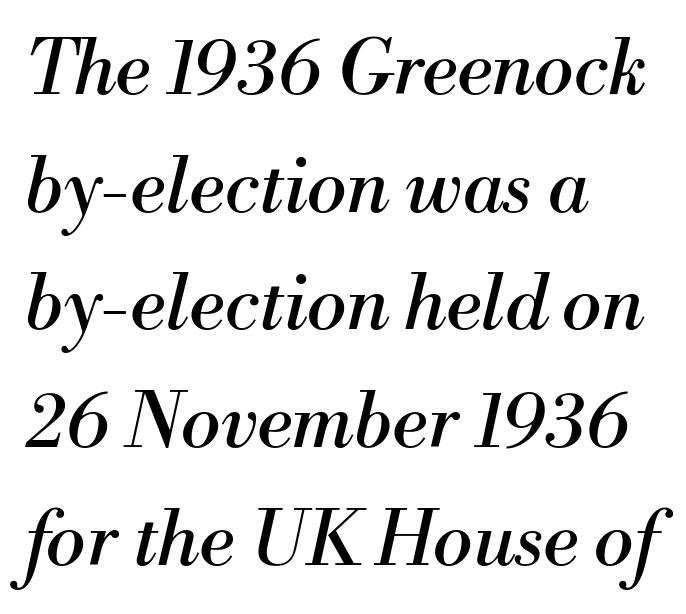
Q: Is the text bold? A: No.
Q: Is the text italic (slanted)? A: Yes, it leans right by about 13 degrees.
Q: Is the typeface a serif or a sans-serif typeface? A: Serif.
Q: Is the text underlined? A: No.
Q: How is the paragraph aligned? A: Left-aligned.
Q: Is the spacing between letters normal or unusually wide? A: Normal.
Q: Is the spacing between lines tight, normal or loose? A: Normal.
Q: Width (condensed, normal, or wide)? A: Normal.
Q: Stroke contrast? A: Medium.
Q: x-height? A: Small.
Q: Monospaced? A: No.
